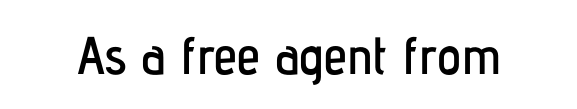
{"serif": "no", "italic": "no", "width": "condensed", "stroke_contrast": "low", "x_height": "medium", "monospaced": "no", "underline": "no", "letter_spacing": "normal", "letter_spacing_em": 0.0, "glyph_px": 53}
